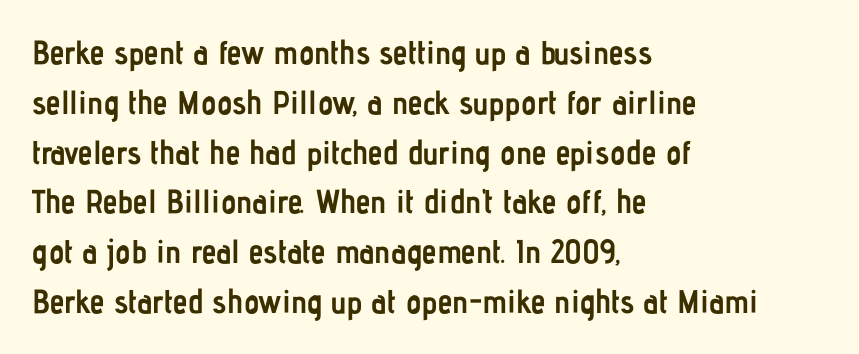
{"serif": "no", "italic": "no", "bold": "yes", "weight": "semibold", "width": "condensed", "stroke_contrast": "low", "x_height": "medium", "monospaced": "no", "underline": "no", "align": "left", "line_spacing": "normal", "line_spacing_ratio": 1.51, "letter_spacing": "normal", "letter_spacing_em": 0.0, "glyph_px": 33}
